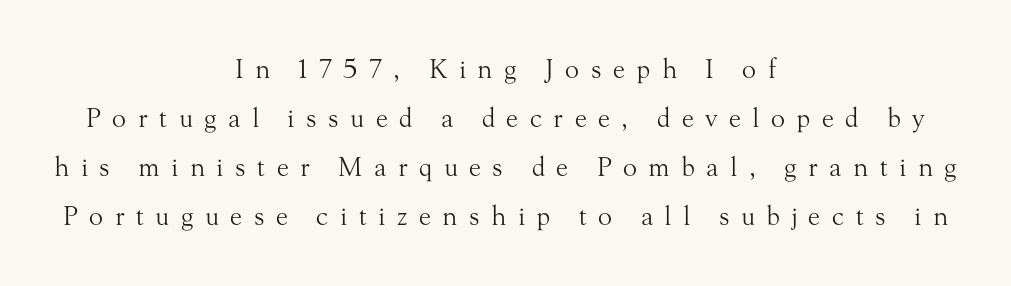
{"italic": "no", "bold": "no", "underline": "no", "align": "center", "line_spacing_ratio": 1.89, "letter_spacing": "wide", "letter_spacing_em": 0.44, "glyph_px": 26}
